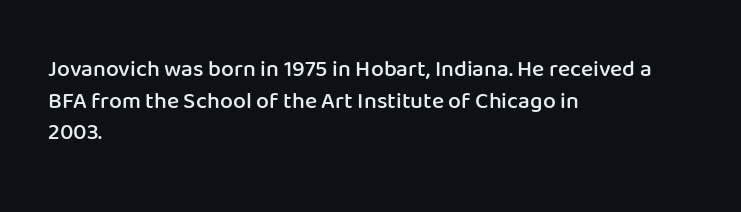
Q: Is the text bold? A: Semi-bold.
Q: Is the text italic (slanted)? A: No, it is upright.
Q: Is the text underlined? A: No.
Q: How is the paragraph aligned? A: Left-aligned.
Q: Is the spacing between letters normal or unusually wide? A: Normal.
Q: Is the spacing between lines tight, normal or loose? A: Normal.
